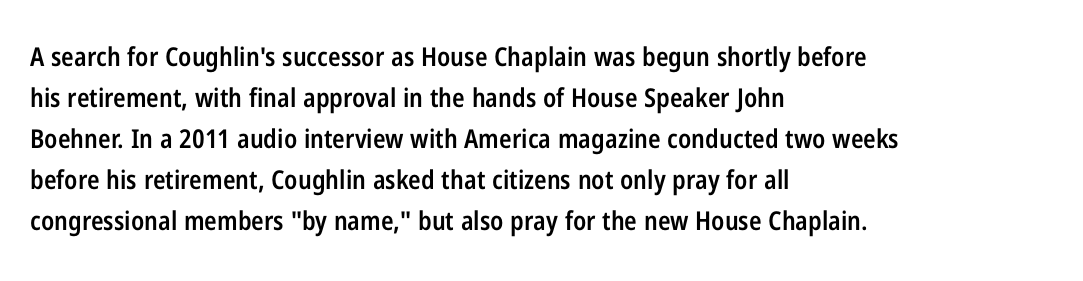
Q: Is the text bold? A: Semi-bold.
Q: Is the text italic (slanted)? A: No, it is upright.
Q: Is the text underlined? A: No.
Q: How is the paragraph aligned? A: Left-aligned.
Q: Is the spacing between letters normal or unusually wide? A: Normal.
Q: Is the spacing between lines tight, normal or loose? A: Normal.
